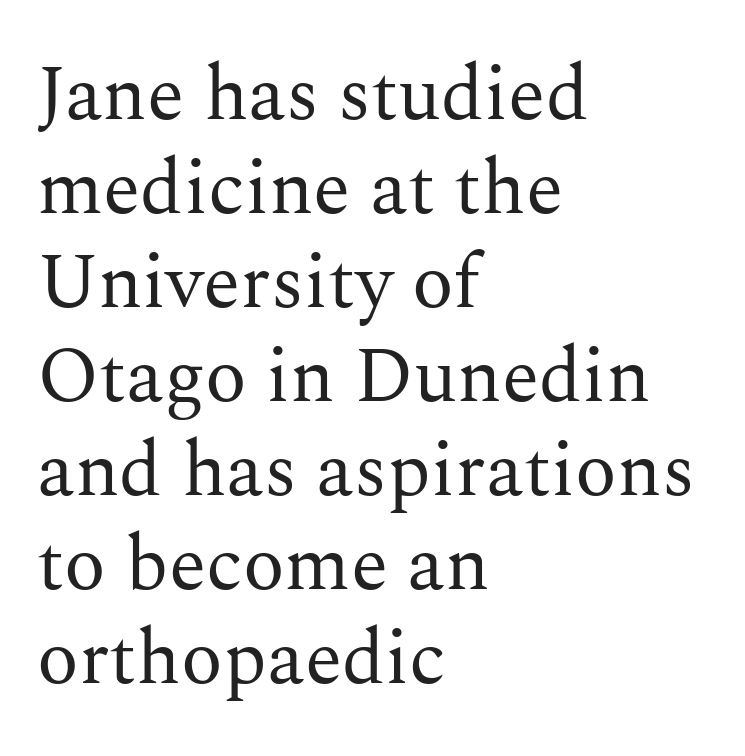
The image shows 77 px regular-weight serif type, upright; set left-aligned, line spacing 1.22x, normal letter spacing, not underlined; medium stroke contrast and a medium x-height.
